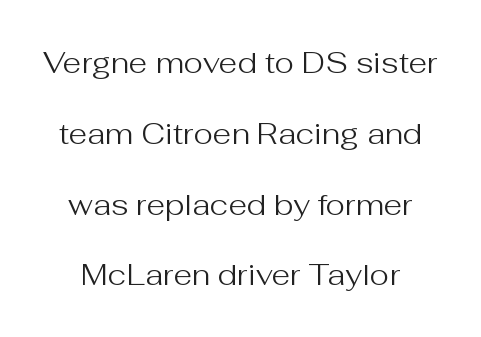
The image shows 30 px regular-weight sans-serif type, upright; set loose line spacing (2.36x), normal letter spacing, not underlined; medium stroke contrast and a medium x-height.
